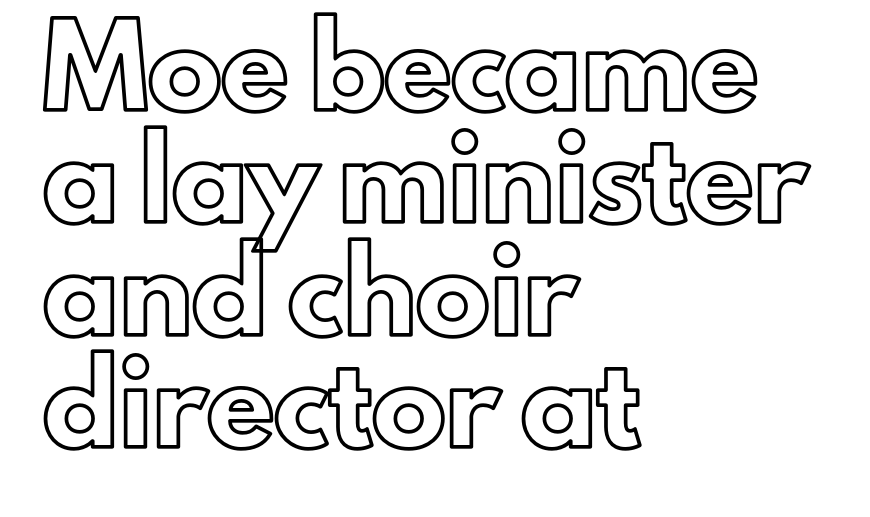
The image shows 74 px text type, upright; set left-aligned, normal line spacing (1.52x), normal letter spacing, not underlined; a small x-height.
